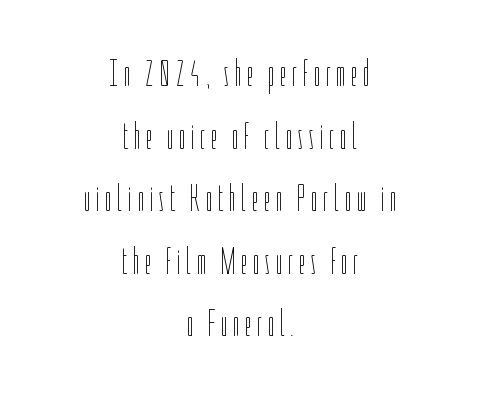
{"italic": "no", "bold": "no", "weight": "thin", "width": "condensed", "stroke_contrast": "low", "x_height": "medium", "monospaced": "no", "underline": "no", "align": "center", "line_spacing": "normal", "line_spacing_ratio": 1.69, "glyph_px": 37}
